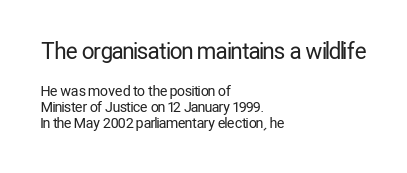
Q: Is the text bold? A: No.
Q: Is the text italic (slanted)? A: No, it is upright.
Q: Is the text underlined? A: No.
Q: How is the paragraph aligned? A: Left-aligned.
Q: Is the spacing between letters normal or unusually wide? A: Normal.
Q: Is the spacing between lines tight, normal or loose? A: Tight.
Q: Which block of text is set in a larger size, the first (top) or the second (bottom)? A: The first (top) one.
